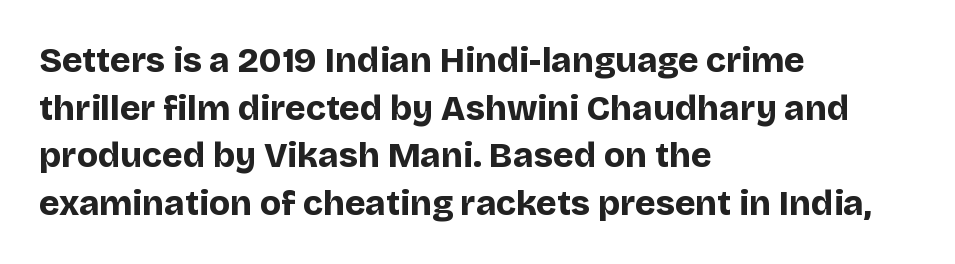
{"serif": "no", "italic": "no", "bold": "yes", "weight": "bold", "width": "normal", "stroke_contrast": "low", "x_height": "large", "monospaced": "no", "underline": "no", "align": "left", "line_spacing": "normal", "line_spacing_ratio": 1.36, "letter_spacing": "normal", "letter_spacing_em": 0.0, "glyph_px": 35}
